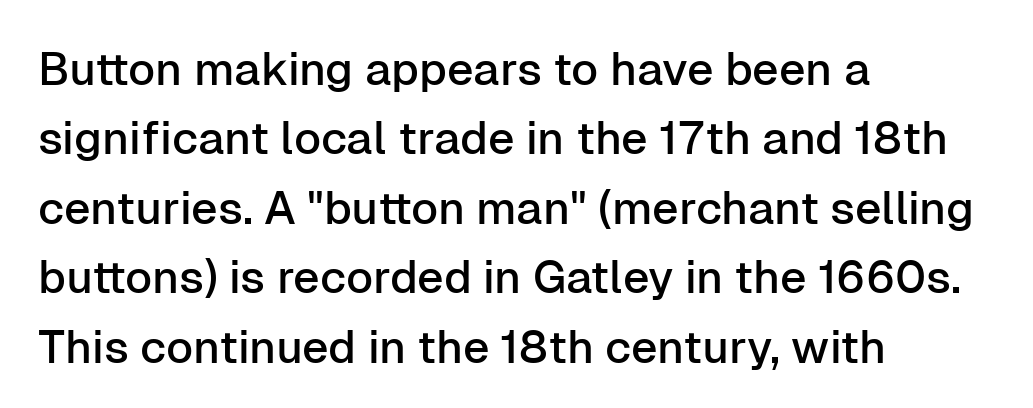
Q: Is the text italic (slanted)? A: No, it is upright.
Q: Is the typeface a serif or a sans-serif typeface? A: Sans-serif.
Q: Is the text underlined? A: No.
Q: How is the paragraph aligned? A: Left-aligned.
Q: Is the spacing between letters normal or unusually wide? A: Normal.
Q: Is the spacing between lines tight, normal or loose? A: Normal.
Q: Width (condensed, normal, or wide)? A: Normal.
Q: Stroke contrast? A: Low.
Q: x-height? A: Medium.
Q: Monospaced? A: No.
